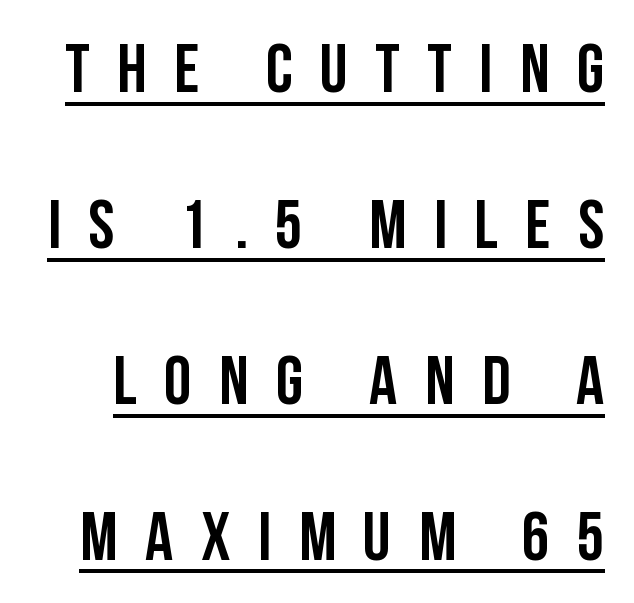
Q: Is the text italic (slanted)? A: No, it is upright.
Q: Is the typeface a serif or a sans-serif typeface? A: Sans-serif.
Q: Is the text underlined? A: Yes.
Q: Is the spacing between letters normal or unusually wide? A: Unusually wide.
Q: Is the spacing between lines tight, normal or loose? A: Loose.
Q: Width (condensed, normal, or wide)? A: Condensed.
Q: Stroke contrast? A: Low.
Q: x-height? A: Large.
Q: Monospaced? A: No.
